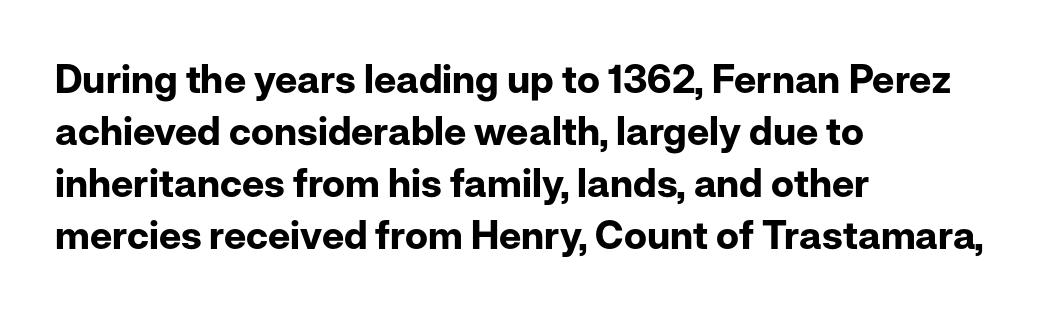
The image shows 39 px bold sans-serif type, upright; set left-aligned, normal line spacing (1.33x), normal letter spacing, not underlined; low stroke contrast and a medium x-height.
